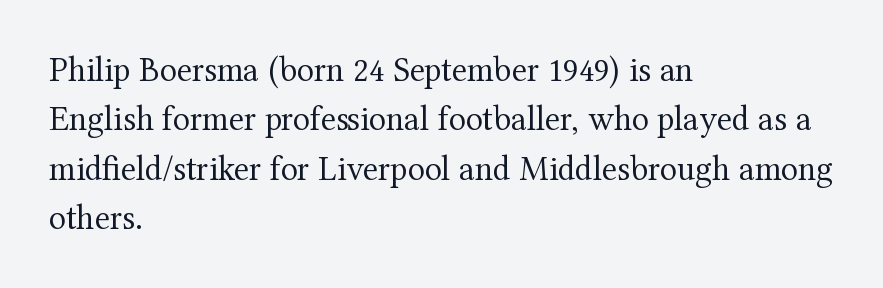
Caption: face not bold, strokes unweighted. Examine the stroke ends and you'll spot serifs. Reading down the column, the eye jumps a familiar distance to each next line. The setting favours the left margin, as ordinary paragraphs usually do. Here the designer chose a conventional face with non-uniform glyph widths. Type without underlining.
